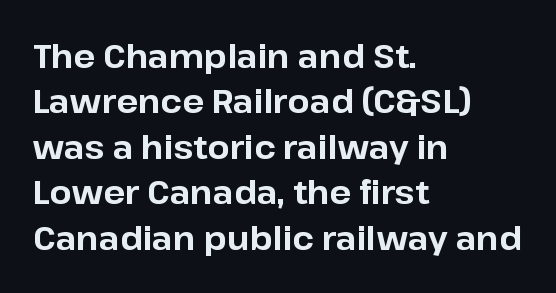
This sample uses a sans-serif face. Rows of type keep a routine distance in the vertical direction. Each letter keeps its own natural width here, so spacing adapts to shape. A bare baseline throughout the passage.
